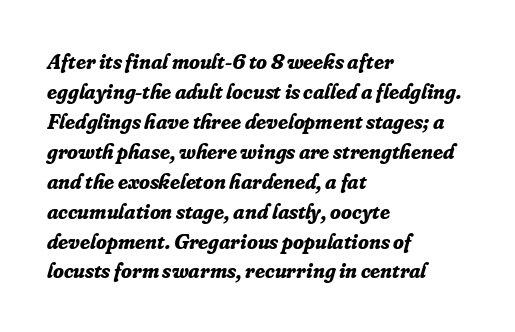
{"italic": "yes", "lean": "right", "slant_degrees": 16, "bold": "yes", "underline": "no", "align": "left", "line_spacing": "normal", "line_spacing_ratio": 1.36, "letter_spacing": "normal", "letter_spacing_em": 0.0, "glyph_px": 22}
